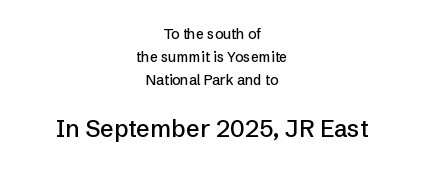
Evenly set lines give the paragraph a standard silhouette. A roman cut, with each character standing at attention. The tracking reads as untouched default to a designer's eye. Alignment: centered.
